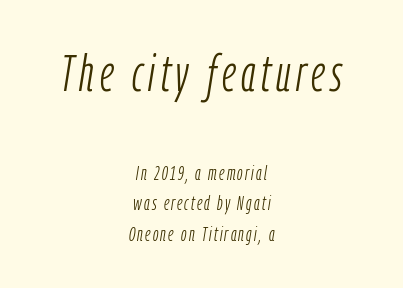
One glance says typical: line gaps are just what's usual. Spacing verdict: proportional, widths tailored to each character. Italic? Definitely — the glyphs are oblique. These lines are centered, leaving both edges ragged. These two chunks differ in scale, with the top chunk taking the larger measure.
